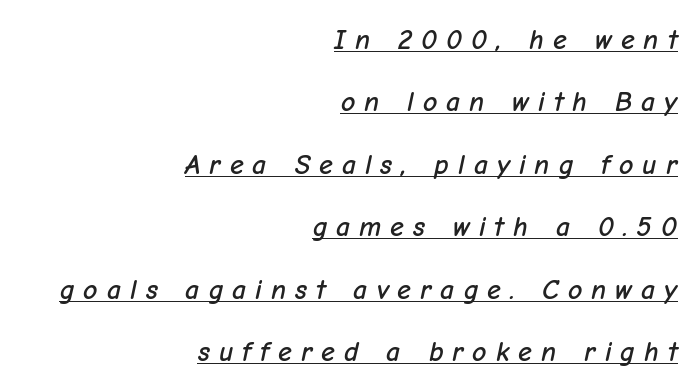
The image shows 28 px text type, italic (leaning right); set right-aligned, loose line spacing (2.23x), unusually wide letter spacing (+0.32 em), underlined; low stroke contrast and a medium x-height.
